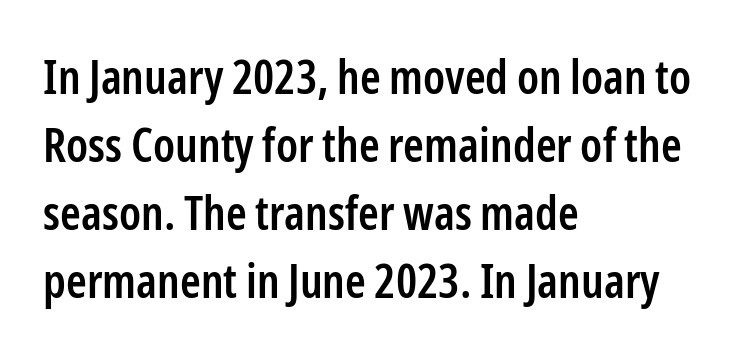
The image shows 47 px semibold, condensed sans-serif type, upright; set left-aligned, normal line spacing (1.45x), normal letter spacing, not underlined; low stroke contrast and a medium x-height.
